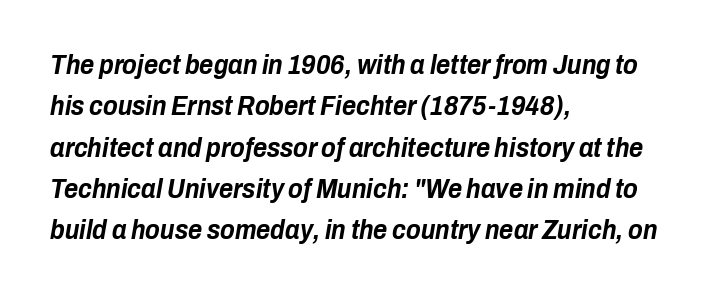
Q: Is the text bold? A: Yes.
Q: Is the text italic (slanted)? A: Yes, it leans right by about 10 degrees.
Q: Is the text underlined? A: No.
Q: How is the paragraph aligned? A: Left-aligned.
Q: Is the spacing between letters normal or unusually wide? A: Normal.
Q: Is the spacing between lines tight, normal or loose? A: Normal.
